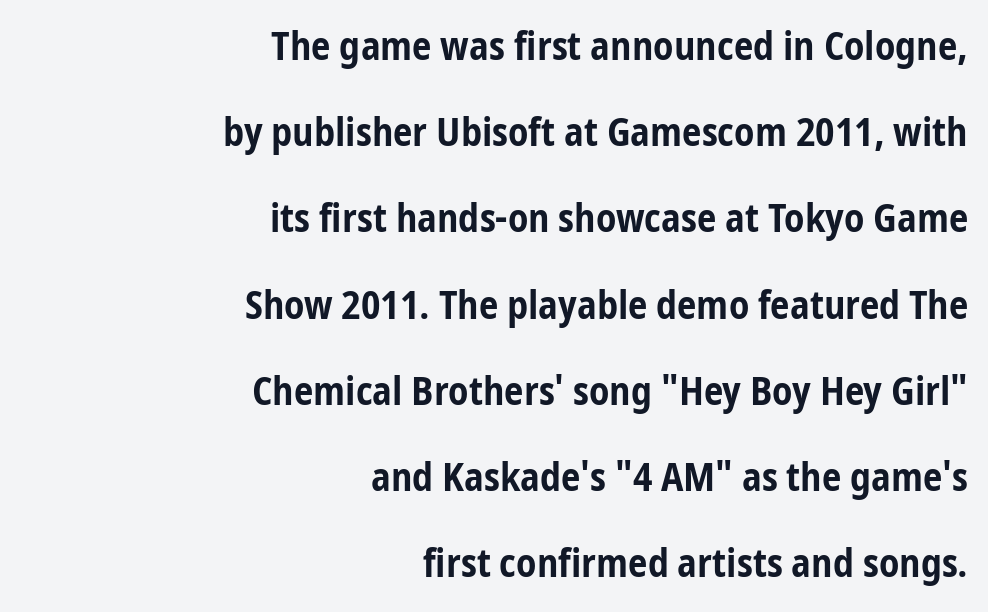
Q: Is the text bold? A: Yes.
Q: Is the text italic (slanted)? A: No, it is upright.
Q: Is the typeface a serif or a sans-serif typeface? A: Sans-serif.
Q: Is the text underlined? A: No.
Q: How is the paragraph aligned? A: Right-aligned.
Q: Is the spacing between letters normal or unusually wide? A: Normal.
Q: Is the spacing between lines tight, normal or loose? A: Loose.
Q: Width (condensed, normal, or wide)? A: Condensed.
Q: Stroke contrast? A: Low.
Q: x-height? A: Medium.
Q: Monospaced? A: No.
